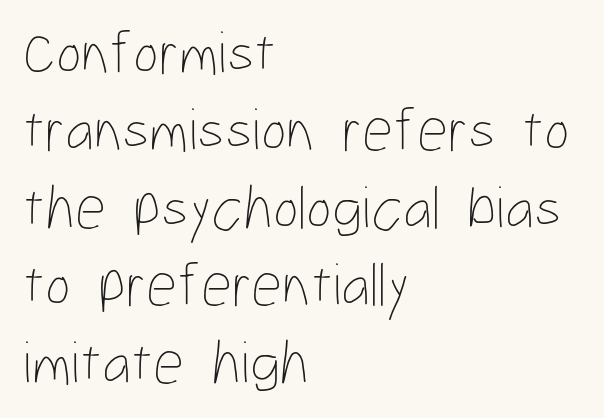
The image shows 61 px thin, condensed type, upright; set left-aligned, normal line spacing (1.27x), normal letter spacing, not underlined; low stroke contrast and a medium x-height.
